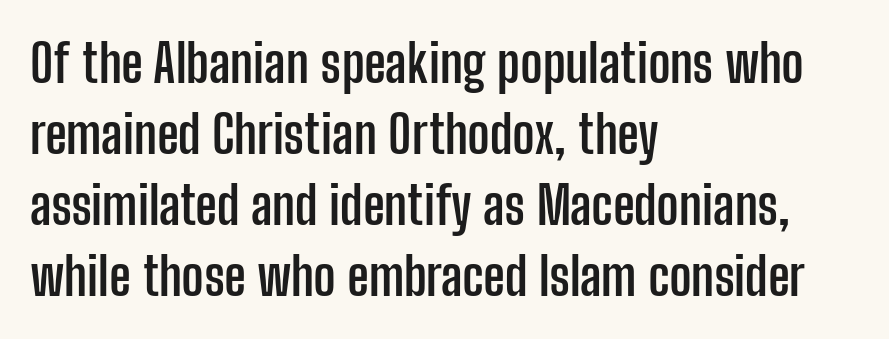
The image shows 53 px semibold, condensed sans-serif type, upright; set left-aligned, normal line spacing (1.34x), normal letter spacing, not underlined; low stroke contrast and a medium x-height.
